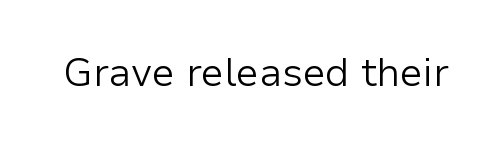
{"serif": "no", "italic": "no", "bold": "no", "weight": "light", "width": "normal", "stroke_contrast": "low", "x_height": "medium", "monospaced": "no", "underline": "no", "letter_spacing": "normal", "letter_spacing_em": 0.0, "glyph_px": 39}
